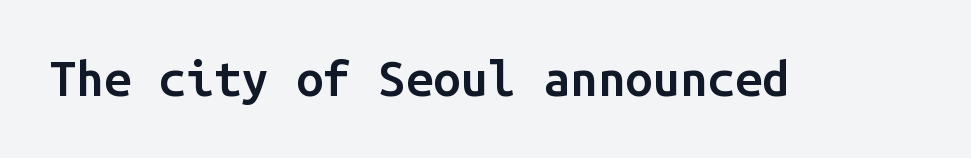
Plain, unruled lines of type. Does the weight exceed regular? Yes, but only to semibold. These lines are rendered in a fixed-pitch font. Check where the strokes stop: nothing finishes them off — pure sans. Style check: upright.
